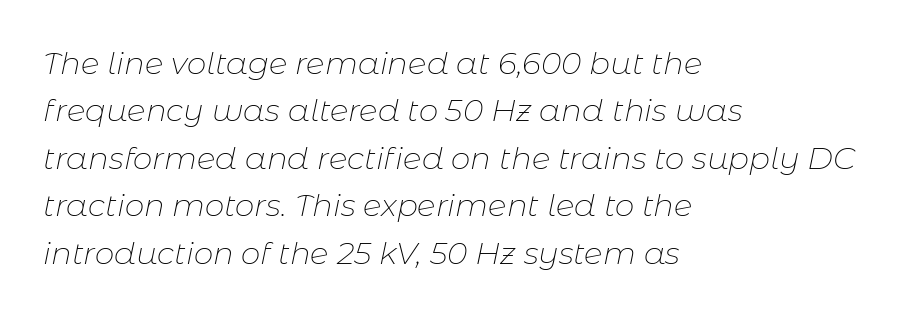
{"italic": "yes", "lean": "right", "slant_degrees": 11, "bold": "no", "weight": "thin", "width": "normal", "stroke_contrast": "low", "x_height": "medium", "monospaced": "no", "underline": "no", "align": "left", "line_spacing": "normal", "line_spacing_ratio": 1.53, "letter_spacing": "normal", "letter_spacing_em": 0.0, "glyph_px": 31}
